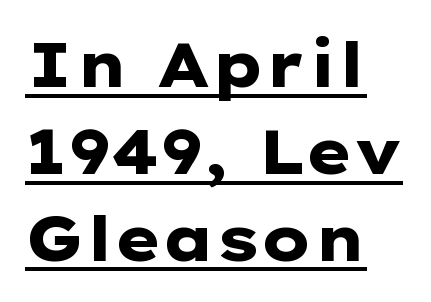
The image shows 62 px heavy, wide sans-serif type, upright; set left-aligned, normal line spacing (1.4x), normal letter spacing, underlined; low stroke contrast and a medium x-height.
